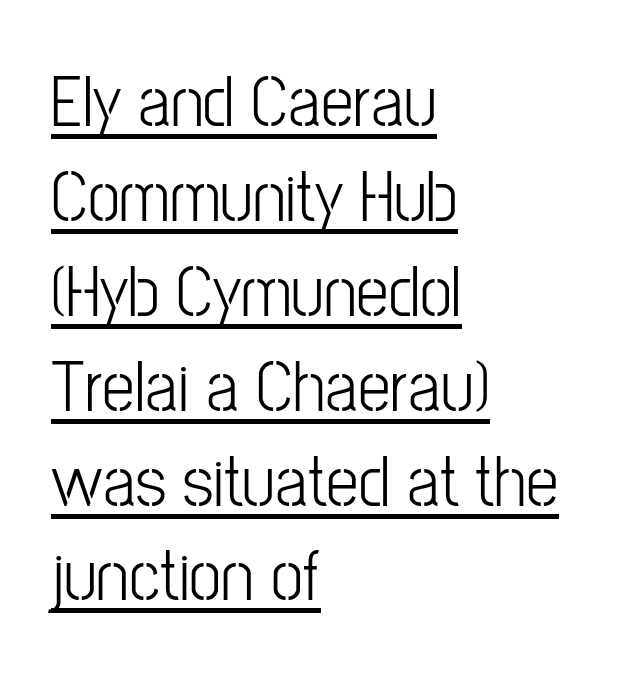
Q: Is the text bold? A: No.
Q: Is the text italic (slanted)? A: No, it is upright.
Q: Is the typeface a serif or a sans-serif typeface? A: Sans-serif.
Q: Is the text underlined? A: Yes.
Q: How is the paragraph aligned? A: Left-aligned.
Q: Is the spacing between letters normal or unusually wide? A: Normal.
Q: Is the spacing between lines tight, normal or loose? A: Normal.
Q: Width (condensed, normal, or wide)? A: Condensed.
Q: Stroke contrast? A: Low.
Q: x-height? A: Medium.
Q: Monospaced? A: No.
